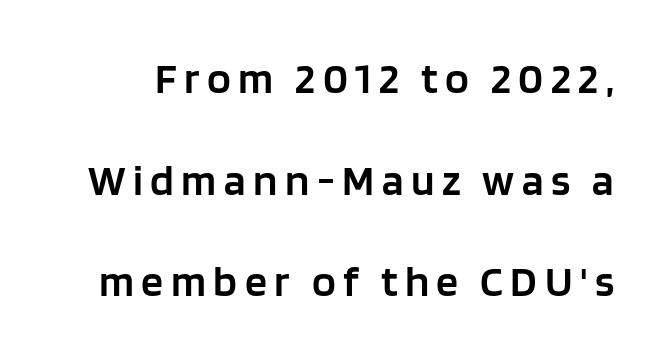
{"serif": "no", "italic": "no", "bold": "semi", "weight": "semibold", "width": "normal", "stroke_contrast": "low", "x_height": "large", "monospaced": "no", "underline": "no", "line_spacing": "loose", "line_spacing_ratio": 2.31, "glyph_px": 44}
